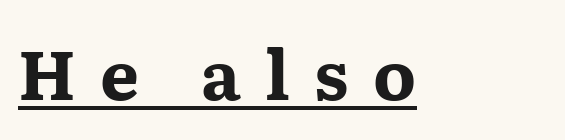
The image shows 69 px bold, wide serif type, upright; set unusually wide letter spacing (+0.35 em), underlined; medium stroke contrast and a medium x-height.
